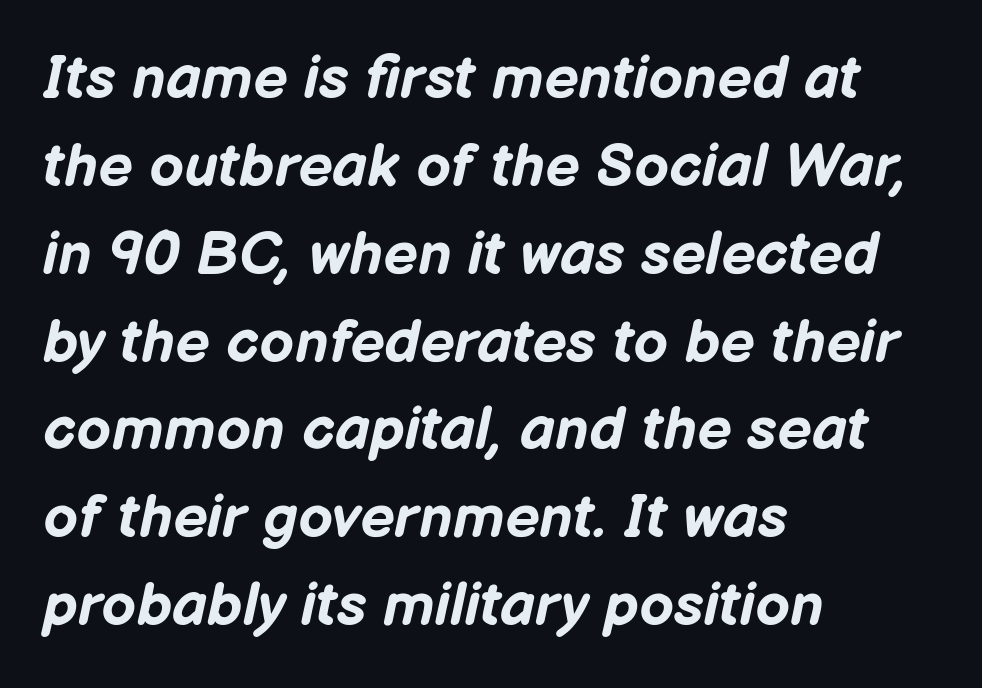
Q: Is the text bold? A: Yes.
Q: Is the text italic (slanted)? A: Yes, it leans right by about 12 degrees.
Q: Is the text underlined? A: No.
Q: How is the paragraph aligned? A: Left-aligned.
Q: Is the spacing between letters normal or unusually wide? A: Normal.
Q: Is the spacing between lines tight, normal or loose? A: Normal.
Q: Width (condensed, normal, or wide)? A: Normal.
Q: Stroke contrast? A: Low.
Q: x-height? A: Medium.
Q: Monospaced? A: No.
